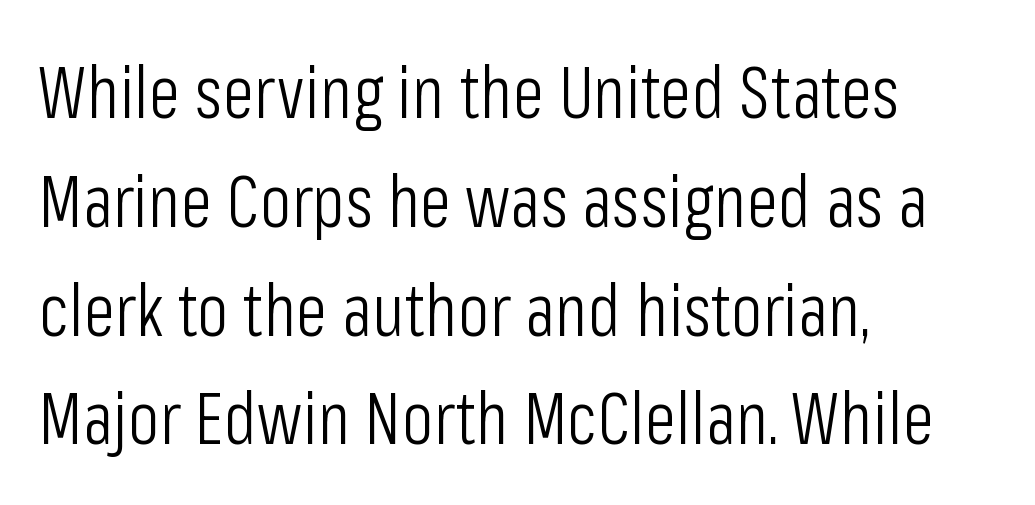
The image shows 73 px light, condensed sans-serif type, upright; set left-aligned, normal line spacing (1.49x), normal letter spacing, not underlined; low stroke contrast and a medium x-height.
